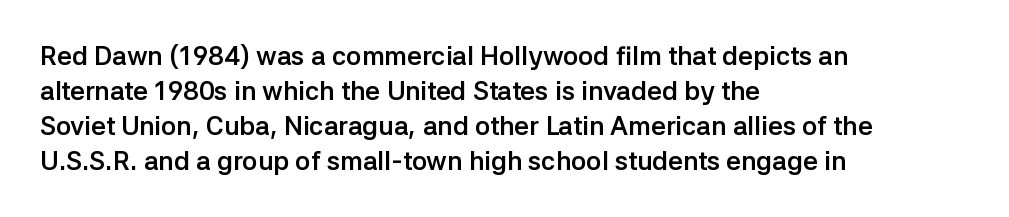
{"italic": "no", "bold": "yes", "underline": "no", "align": "left", "line_spacing": "normal", "line_spacing_ratio": 1.34, "letter_spacing": "normal", "letter_spacing_em": 0.0, "glyph_px": 26}
